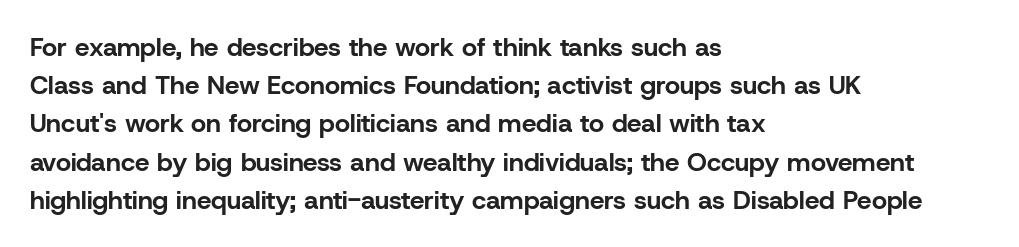
Q: Is the text bold? A: Yes.
Q: Is the text italic (slanted)? A: No, it is upright.
Q: Is the text underlined? A: No.
Q: How is the paragraph aligned? A: Left-aligned.
Q: Is the spacing between letters normal or unusually wide? A: Normal.
Q: Is the spacing between lines tight, normal or loose? A: Normal.
